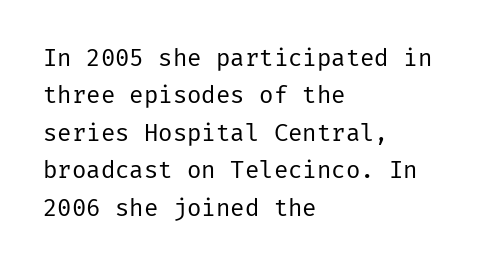
Q: Is the text bold? A: No.
Q: Is the text italic (slanted)? A: No, it is upright.
Q: Is the text underlined? A: No.
Q: How is the paragraph aligned? A: Left-aligned.
Q: Is the spacing between letters normal or unusually wide? A: Normal.
Q: Is the spacing between lines tight, normal or loose? A: Normal.
